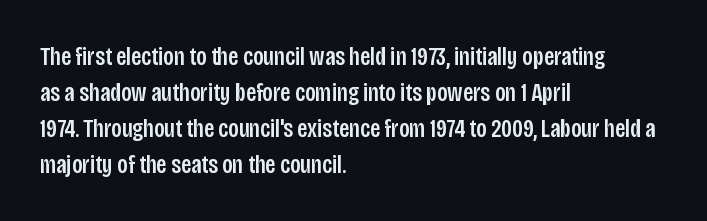
The image shows 26 px text type, upright; set left-aligned, normal line spacing (1.38x), normal letter spacing, not underlined.
